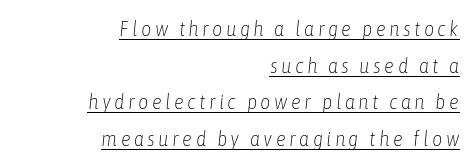
Q: Is the text bold? A: No.
Q: Is the text italic (slanted)? A: Yes, it leans right by about 6 degrees.
Q: Is the text underlined? A: Yes.
Q: How is the paragraph aligned? A: Right-aligned.
